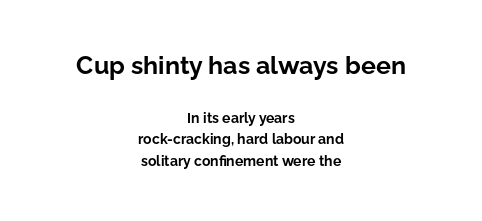
The image shows 25 px bold type, upright; set centered, normal line spacing (1.55x), normal letter spacing, not underlined; the first (top) block is 1.79x larger.
